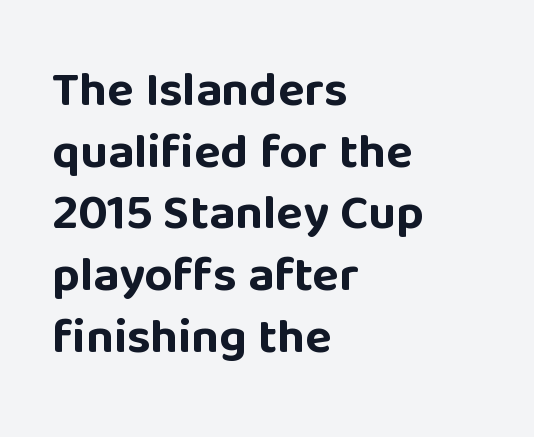
{"serif": "no", "italic": "no", "bold": "yes", "weight": "bold", "width": "normal", "stroke_contrast": "low", "x_height": "large", "monospaced": "no", "underline": "no", "align": "left", "line_spacing": "normal", "line_spacing_ratio": 1.26, "letter_spacing": "normal", "letter_spacing_em": 0.0, "glyph_px": 49}
